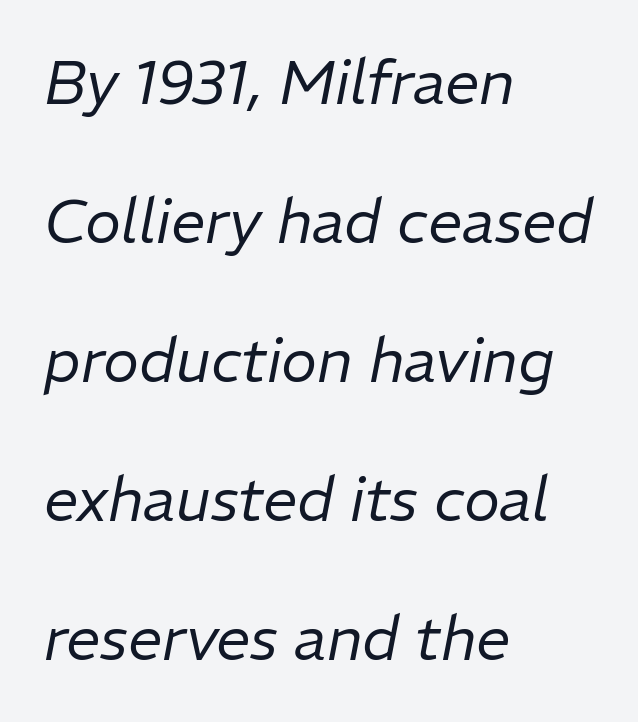
{"italic": "yes", "lean": "right", "slant_degrees": 11, "bold": "no", "weight": "regular", "width": "normal", "stroke_contrast": "low", "x_height": "medium", "monospaced": "no", "underline": "no", "align": "left", "line_spacing": "loose", "line_spacing_ratio": 2.28, "letter_spacing": "normal", "letter_spacing_em": 0.0, "glyph_px": 61}
